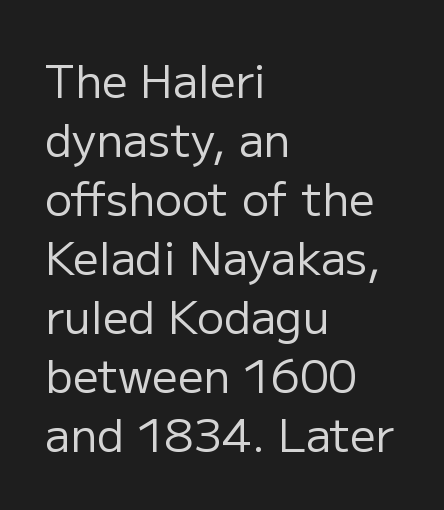
{"serif": "no", "italic": "no", "bold": "no", "weight": "regular", "width": "normal", "stroke_contrast": "low", "x_height": "medium", "monospaced": "no", "underline": "no", "align": "left", "line_spacing": "normal", "line_spacing_ratio": 1.31, "letter_spacing": "normal", "letter_spacing_em": 0.0, "glyph_px": 45}
